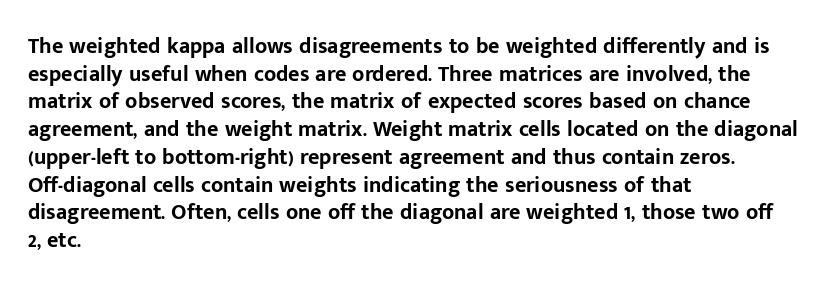
{"italic": "no", "bold": "yes", "underline": "no", "align": "left", "line_spacing": "normal", "line_spacing_ratio": 1.26, "letter_spacing": "normal", "letter_spacing_em": 0.0, "glyph_px": 22}
